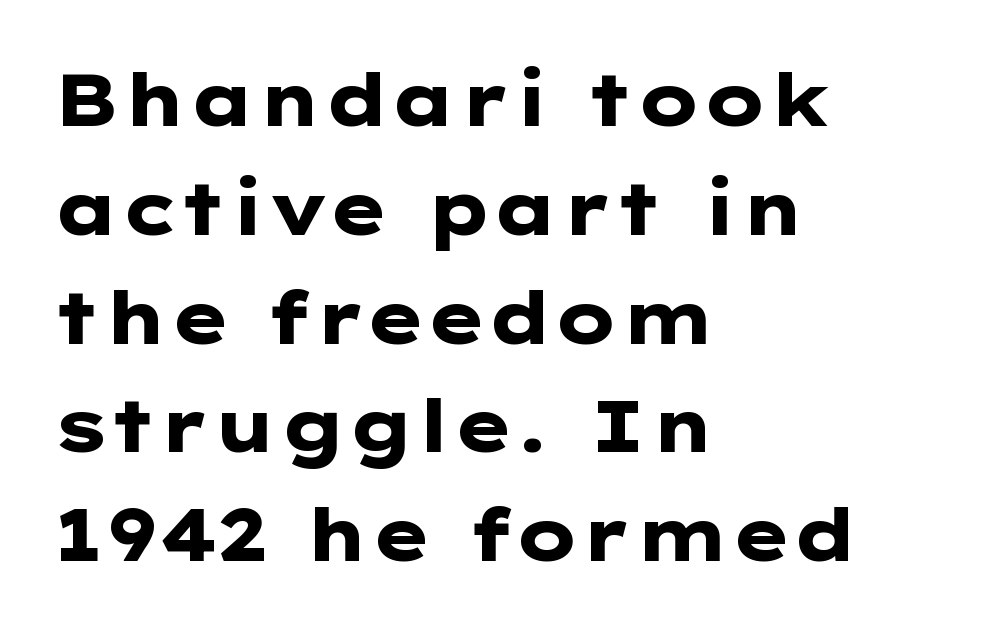
The image shows 73 px heavy, wide sans-serif type, upright; set left-aligned, normal line spacing (1.49x), normal letter spacing, not underlined; low stroke contrast and a medium x-height.
